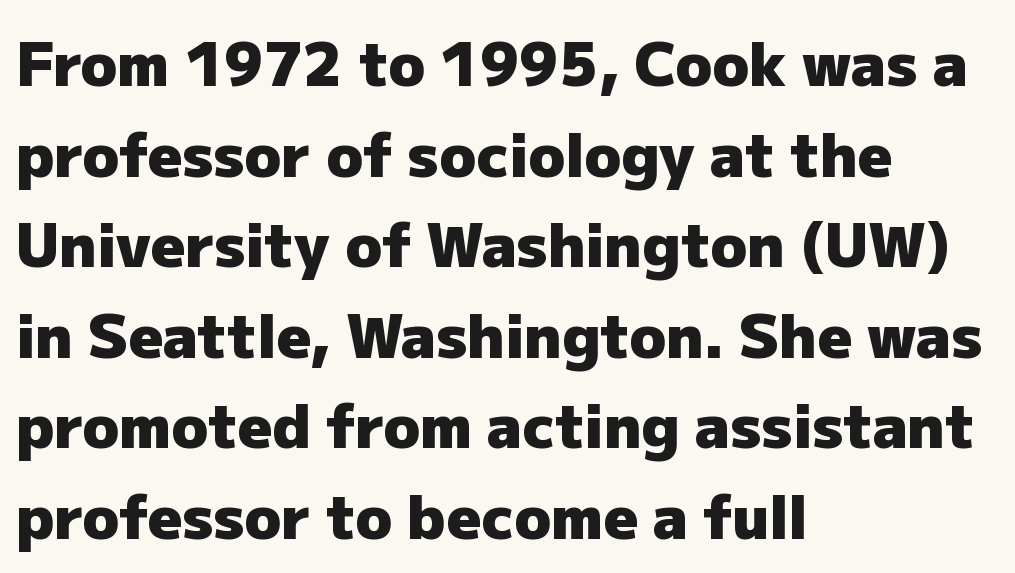
The image shows 60 px heavy sans-serif type, upright; set left-aligned, normal line spacing (1.51x), normal letter spacing, not underlined; low stroke contrast and a medium x-height.
